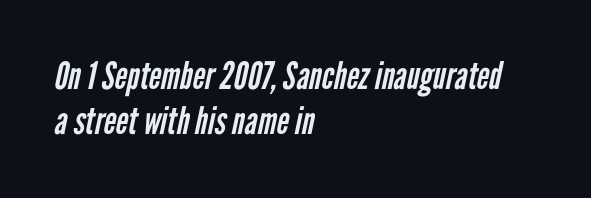
{"serif": "no", "bold": "no", "weight": "regular", "width": "condensed", "stroke_contrast": "low", "x_height": "medium", "monospaced": "no", "underline": "no", "align": "left", "line_spacing_ratio": 1.18, "letter_spacing": "normal", "letter_spacing_em": 0.0, "glyph_px": 38}
